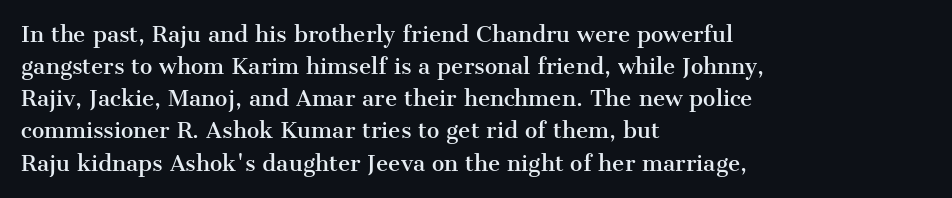
Layout note: lines flush left. The string is rendered with underlining switched off. The line texture is even and compact thanks to regular tracking. A roman cut, with each character standing at attention. The space between consecutive lines is moderate.
